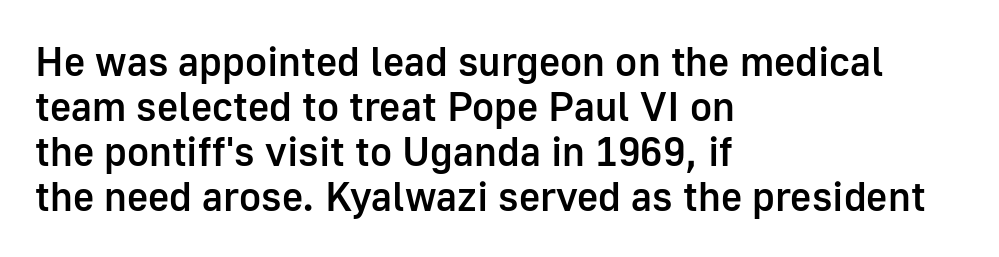
The image shows 41 px semibold sans-serif type, upright; set left-aligned, tight line spacing (1.1x), normal letter spacing, not underlined; low stroke contrast and a medium x-height.
